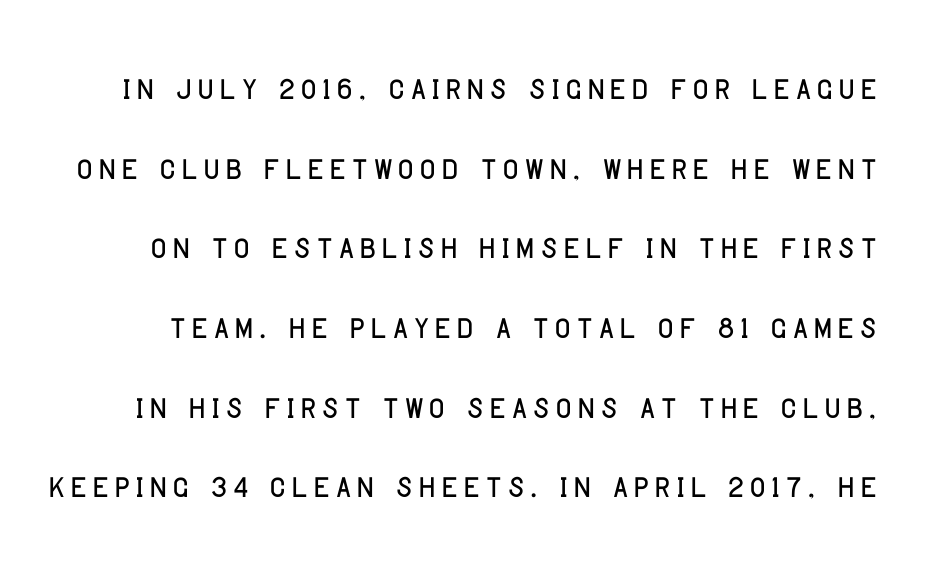
Q: Is the text italic (slanted)? A: No, it is upright.
Q: Is the typeface a serif or a sans-serif typeface? A: Sans-serif.
Q: Is the text underlined? A: No.
Q: Width (condensed, normal, or wide)? A: Condensed.
Q: Stroke contrast? A: Low.
Q: x-height? A: Large.
Q: Monospaced? A: No.
